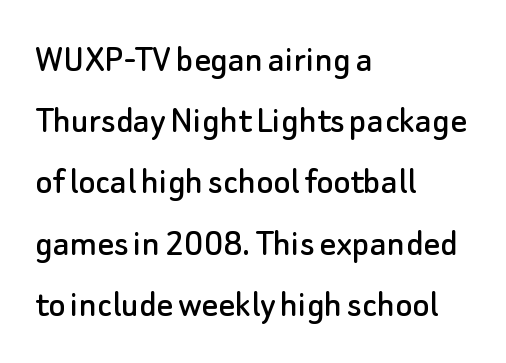
{"serif": "no", "italic": "no", "width": "normal", "stroke_contrast": "low", "x_height": "small", "monospaced": "no", "underline": "no", "align": "left", "line_spacing": "normal", "line_spacing_ratio": 1.53, "letter_spacing": "normal", "letter_spacing_em": 0.0, "glyph_px": 40}
